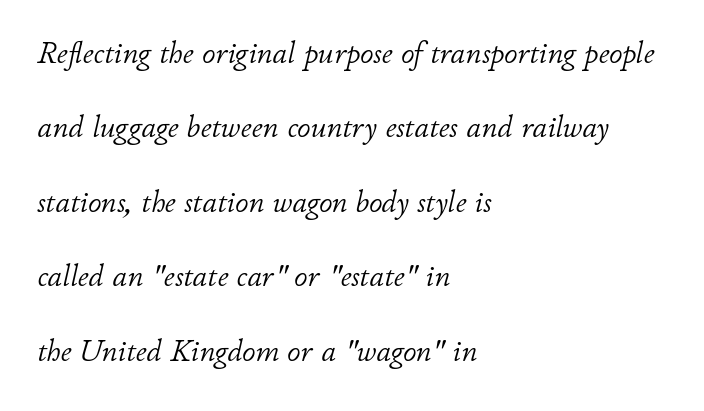
Check under the words: just untouched page. The axis of the letterforms is tilted away from vertical. Leftover space on each line is placed entirely after the last word. Words appear dense and cohesive because spacing is normal.
